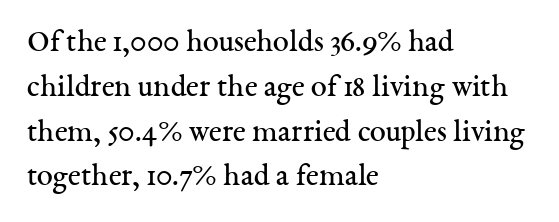
The image shows 32 px regular-weight serif type, upright; set left-aligned, normal line spacing (1.4x), normal letter spacing, not underlined; medium stroke contrast and a medium x-height.
